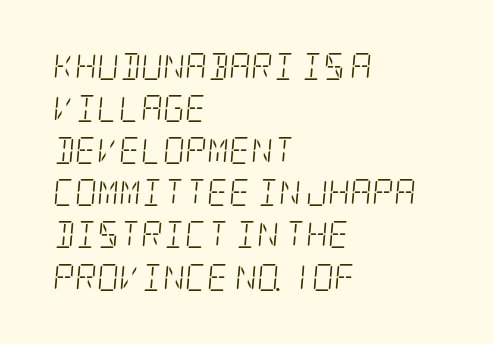
Q: Is the text bold? A: No.
Q: Is the text italic (slanted)? A: Yes, it leans right by about 5 degrees.
Q: Is the text underlined? A: No.
Q: How is the paragraph aligned? A: Left-aligned.
Q: Is the spacing between letters normal or unusually wide? A: Normal.
Q: Is the spacing between lines tight, normal or loose? A: Normal.
